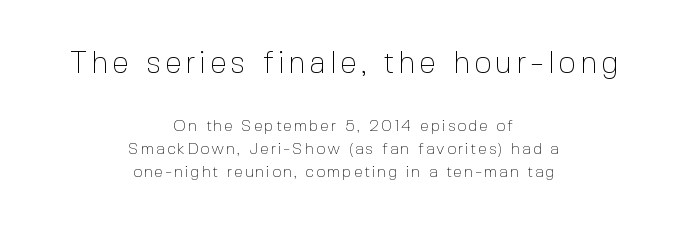
{"serif": "no", "italic": "no", "bold": "no", "weight": "thin", "width": "normal", "x_height": "medium", "monospaced": "no", "underline": "no", "align": "center", "line_spacing": "normal", "line_spacing_ratio": 1.45, "larger_block": "first", "size_ratio": 1.94, "glyph_px": 31}
